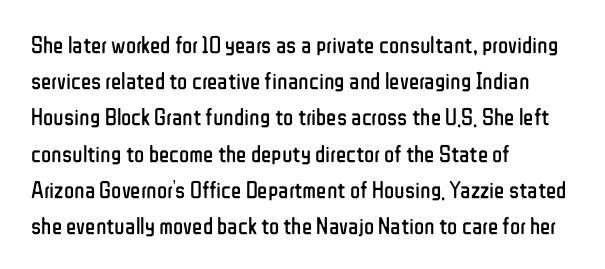
The image shows 24 px text type, upright; set left-aligned, normal line spacing (1.51x), normal letter spacing, not underlined.
